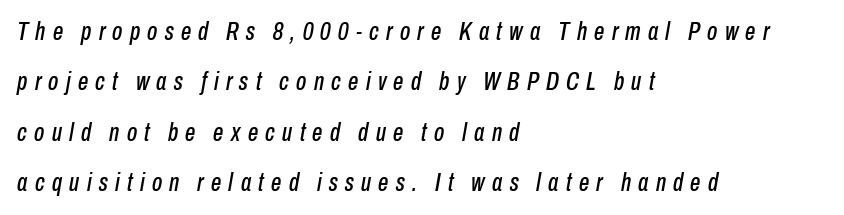
The image shows 26 px text type, italic (leaning right); set left-aligned, loose line spacing (1.94x), unusually wide letter spacing (+0.28 em), not underlined.
